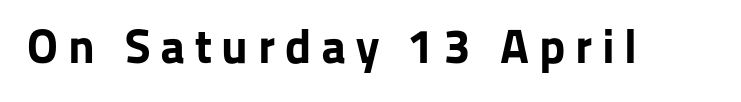
The image shows 48 px bold sans-serif type, upright; set unusually wide letter spacing (+0.2 em), not underlined; low stroke contrast and a medium x-height.
